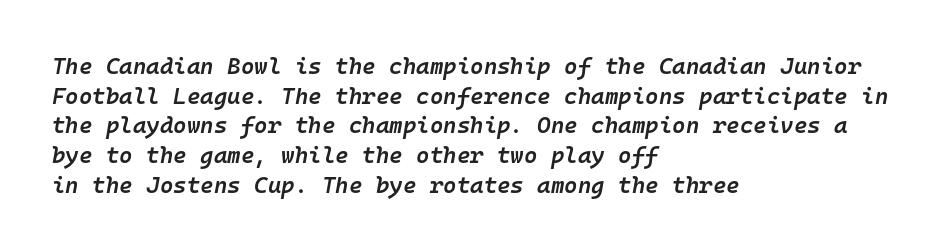
{"italic": "yes", "lean": "right", "slant_degrees": 10, "bold": "semi", "underline": "no", "align": "left", "line_spacing": "normal", "line_spacing_ratio": 1.29, "letter_spacing": "normal", "letter_spacing_em": 0.0, "glyph_px": 23}
